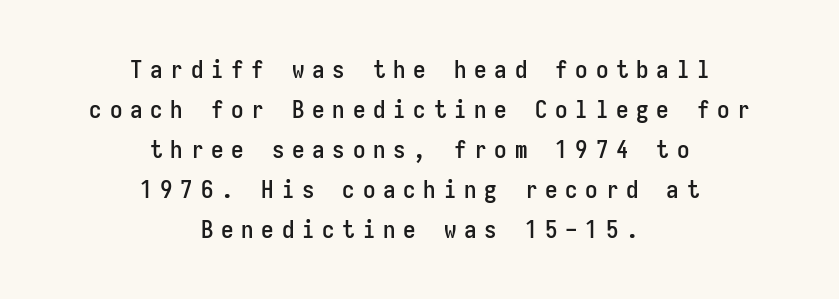
Quick note: underline off. The typography opts for an upright posture over an oblique one. In terms of leading, this rendering sits right in the middle. The passage shown has open, widely tracked lettering throughout.
